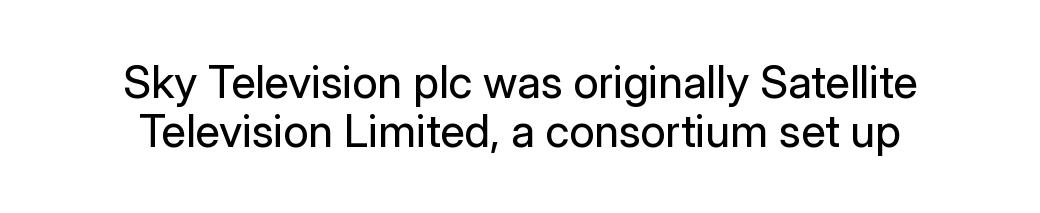
Q: Is the text bold? A: No.
Q: Is the text italic (slanted)? A: No, it is upright.
Q: Is the typeface a serif or a sans-serif typeface? A: Sans-serif.
Q: Is the text underlined? A: No.
Q: Is the spacing between letters normal or unusually wide? A: Normal.
Q: Is the spacing between lines tight, normal or loose? A: Tight.
Q: Width (condensed, normal, or wide)? A: Normal.
Q: Stroke contrast? A: Low.
Q: x-height? A: Medium.
Q: Monospaced? A: No.
